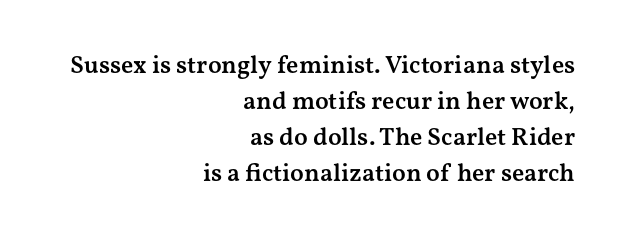
{"italic": "no", "bold": "semi", "underline": "no", "align": "right", "line_spacing": "normal", "line_spacing_ratio": 1.44, "letter_spacing": "normal", "letter_spacing_em": 0.0, "glyph_px": 25}
